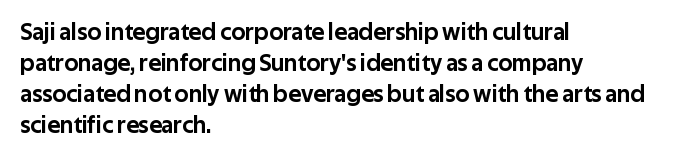
Q: Is the text italic (slanted)? A: No, it is upright.
Q: Is the text underlined? A: No.
Q: How is the paragraph aligned? A: Left-aligned.
Q: Is the spacing between letters normal or unusually wide? A: Normal.
Q: Is the spacing between lines tight, normal or loose? A: Normal.
